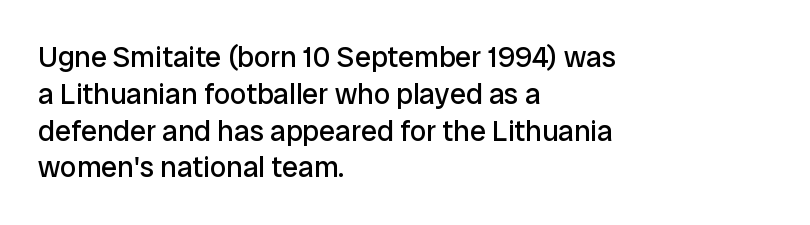
Is this a sans? Yes — the strokes have no serifs. Caption: multi-line text, flush left, ragged right. Vertical strokes here are truly vertical. No heavy texture on the line: the type isn't bold. Note the varied advance widths — an 'i' is clearly narrower than an 'm'.
